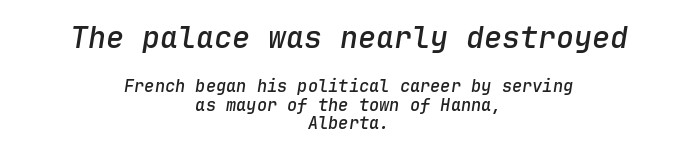
The image shows 30 px semibold type, italic (leaning right), monospaced; set centered, tight line spacing (1.1x), normal letter spacing, not underlined; the first (top) block is 1.76x larger; low stroke contrast and a medium x-height.
